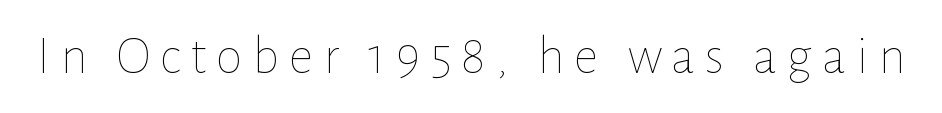
Every stem runs plumb, perpendicular to the baseline. Stems and bowls with no extra thickness — not bold. A typesetter would call this proportional, since set widths differ per character. Rule under the text: the space is simply empty.
